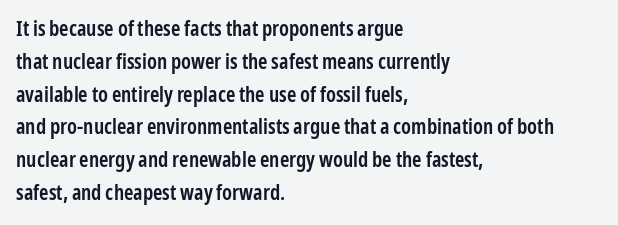
{"italic": "no", "bold": "semi", "underline": "no", "align": "left", "line_spacing": "normal", "line_spacing_ratio": 1.56, "letter_spacing": "normal", "letter_spacing_em": 0.0, "glyph_px": 21}
